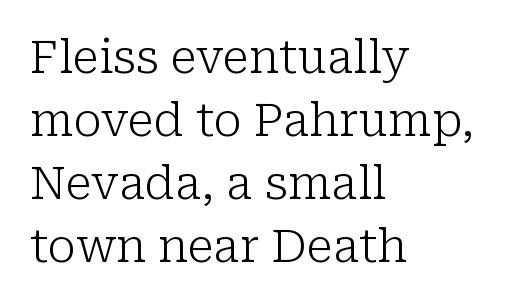
The image shows 46 px light serif type, upright; set left-aligned, normal line spacing (1.37x), normal letter spacing, not underlined; low stroke contrast and a medium x-height.
